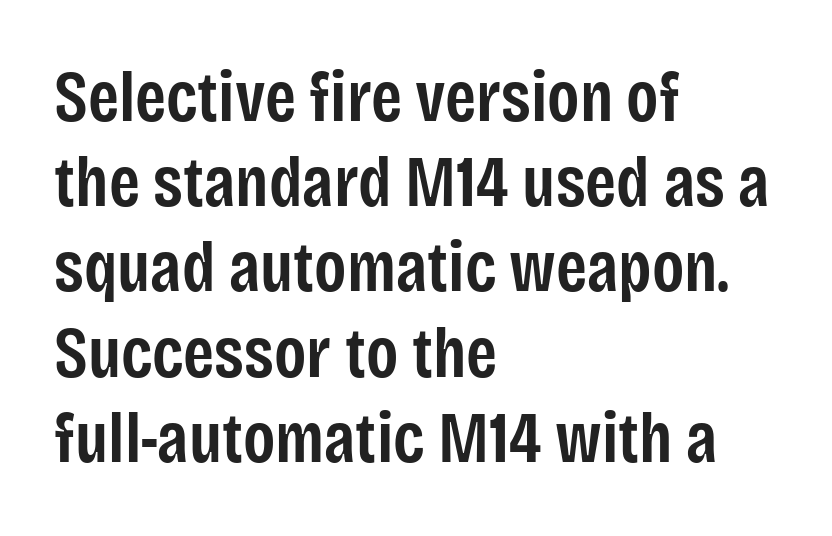
The string is rendered with underlining switched off. Each letter keeps its own natural width here, so spacing adapts to shape. These words are printed semibold, heavier than regular yet not bold. The rendering shows plain stroke endings on the letterforms — a sans-serif design.
